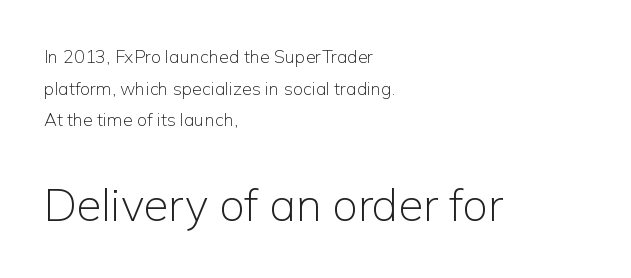
Q: Is the text bold? A: No.
Q: Is the text italic (slanted)? A: No, it is upright.
Q: Is the typeface a serif or a sans-serif typeface? A: Sans-serif.
Q: Is the text underlined? A: No.
Q: How is the paragraph aligned? A: Left-aligned.
Q: Is the spacing between letters normal or unusually wide? A: Normal.
Q: Which block of text is set in a larger size, the first (top) or the second (bottom)? A: The second (bottom) one.
Q: Width (condensed, normal, or wide)? A: Normal.
Q: Stroke contrast? A: Low.
Q: x-height? A: Medium.
Q: Monospaced? A: No.
